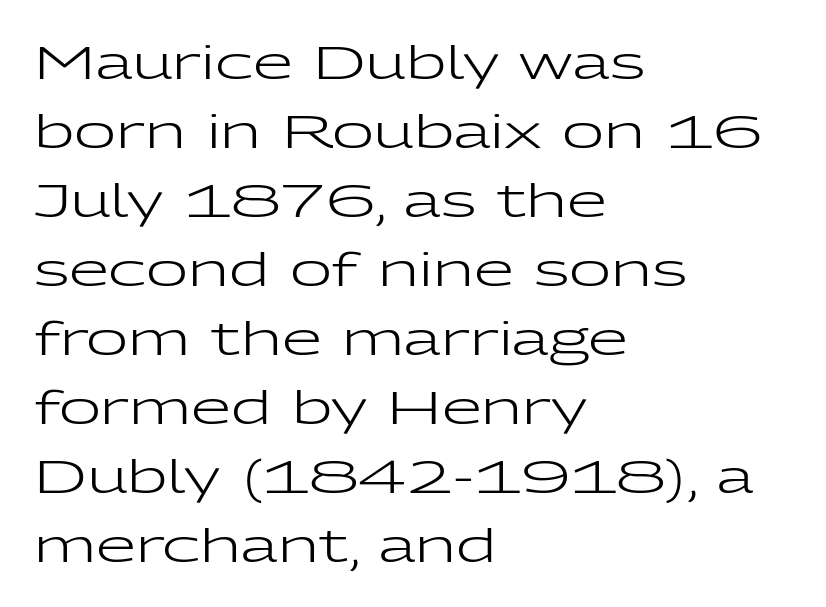
Q: Is the text bold? A: No.
Q: Is the text italic (slanted)? A: No, it is upright.
Q: Is the typeface a serif or a sans-serif typeface? A: Sans-serif.
Q: Is the text underlined? A: No.
Q: How is the paragraph aligned? A: Left-aligned.
Q: Is the spacing between letters normal or unusually wide? A: Normal.
Q: Is the spacing between lines tight, normal or loose? A: Normal.
Q: Width (condensed, normal, or wide)? A: Wide.
Q: Stroke contrast? A: Low.
Q: x-height? A: Medium.
Q: Monospaced? A: No.
